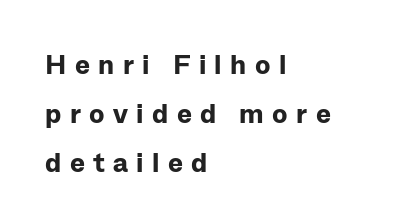
Any mark beneath the type? The region is blank. Glyph-to-glyph distance is far greater than everyday printed text. Spacing verdict: proportional, widths tailored to each character. Short and long lines alike share a common starting point at left.
